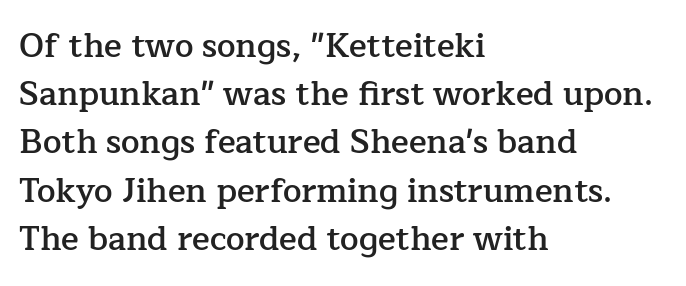
Q: Is the text bold? A: Semi-bold.
Q: Is the text italic (slanted)? A: No, it is upright.
Q: Is the typeface a serif or a sans-serif typeface? A: Serif.
Q: Is the text underlined? A: No.
Q: How is the paragraph aligned? A: Left-aligned.
Q: Is the spacing between letters normal or unusually wide? A: Normal.
Q: Is the spacing between lines tight, normal or loose? A: Normal.
Q: Width (condensed, normal, or wide)? A: Normal.
Q: Stroke contrast? A: Low.
Q: x-height? A: Medium.
Q: Monospaced? A: No.
